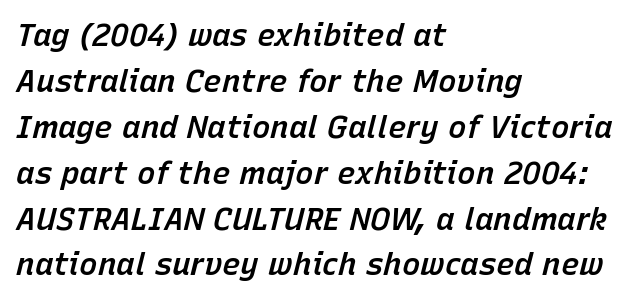
In terms of posture, this sample is oblique. Compared with typical paragraphs, the rows here are spaced about the same. Short note: letters normally spaced. You could not count columns in this text — the font is proportionally spaced. Check the space under the baseline: it is left empty. The compositor pushed each line to the left boundary.
